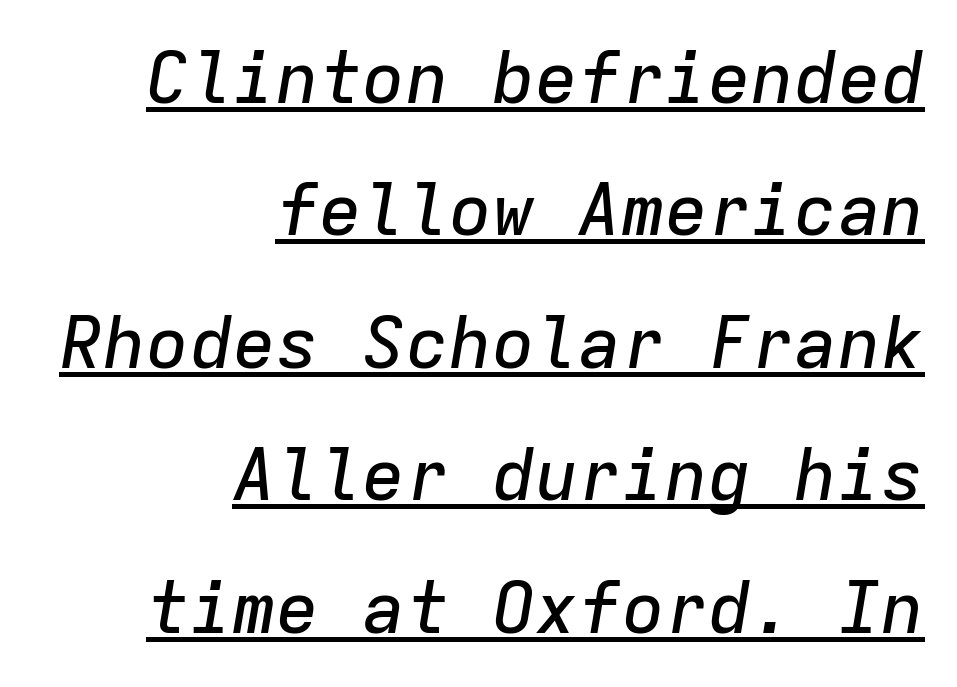
{"italic": "yes", "lean": "right", "slant_degrees": 9, "width": "normal", "stroke_contrast": "low", "x_height": "medium", "monospaced": "yes", "underline": "yes", "align": "right", "line_spacing_ratio": 1.84, "letter_spacing": "normal", "letter_spacing_em": 0.0, "glyph_px": 72}
